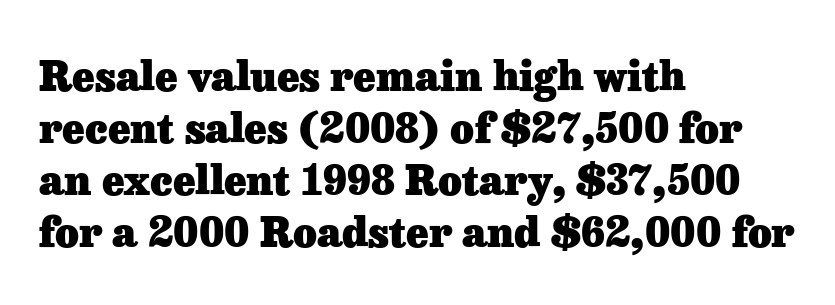
The letters advance in unequal steps, a hallmark of proportional type. Designer's note — italics off, roman on. Descenders hang freely into open space. In terms of leading, this rendering sits right in the middle.
